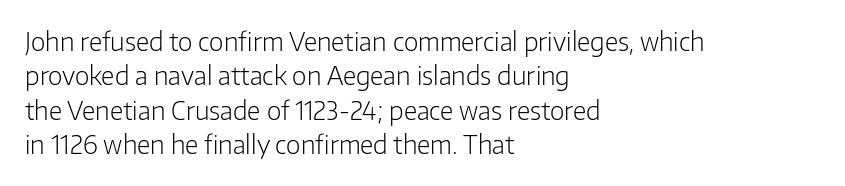
The image shows 25 px text type, upright; set left-aligned, normal line spacing (1.38x), normal letter spacing, not underlined.
